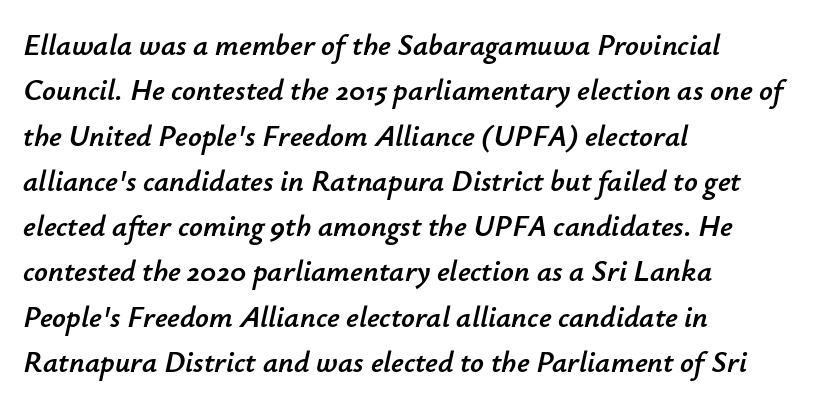
{"italic": "yes", "lean": "right", "slant_degrees": 12, "width": "normal", "stroke_contrast": "low", "x_height": "small", "monospaced": "no", "underline": "no", "align": "left", "line_spacing": "normal", "line_spacing_ratio": 1.51, "letter_spacing": "normal", "letter_spacing_em": 0.0, "glyph_px": 30}
